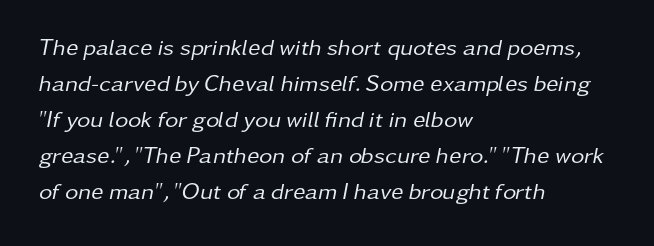
The image shows 23 px text type, italic (leaning right); set left-aligned, normal line spacing (1.56x), normal letter spacing, not underlined.
